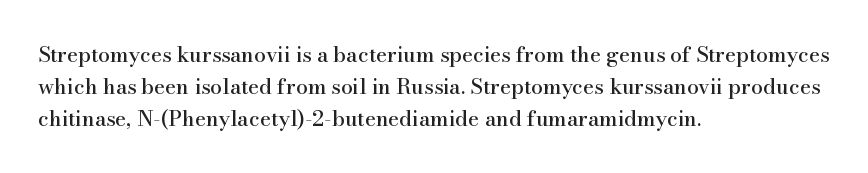
Spacing between characters is what you'd get straight out of the box. This sample is left-justified, so line endings fall wherever the words run out. Has an underline been added? It has not. Evenly set lines give the paragraph a standard silhouette. You can tell it's not italic because the verticals are truly vertical.
